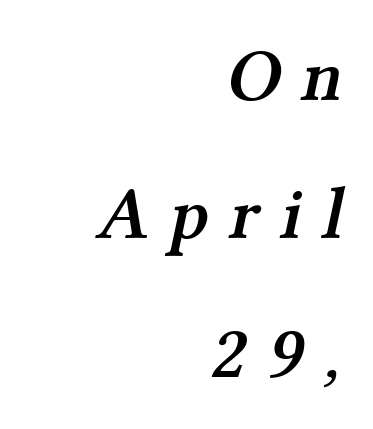
The image shows 74 px semibold serif type; set right-aligned, line spacing 1.87x, unusually wide letter spacing (+0.28 em), not underlined; medium stroke contrast and a medium x-height.
